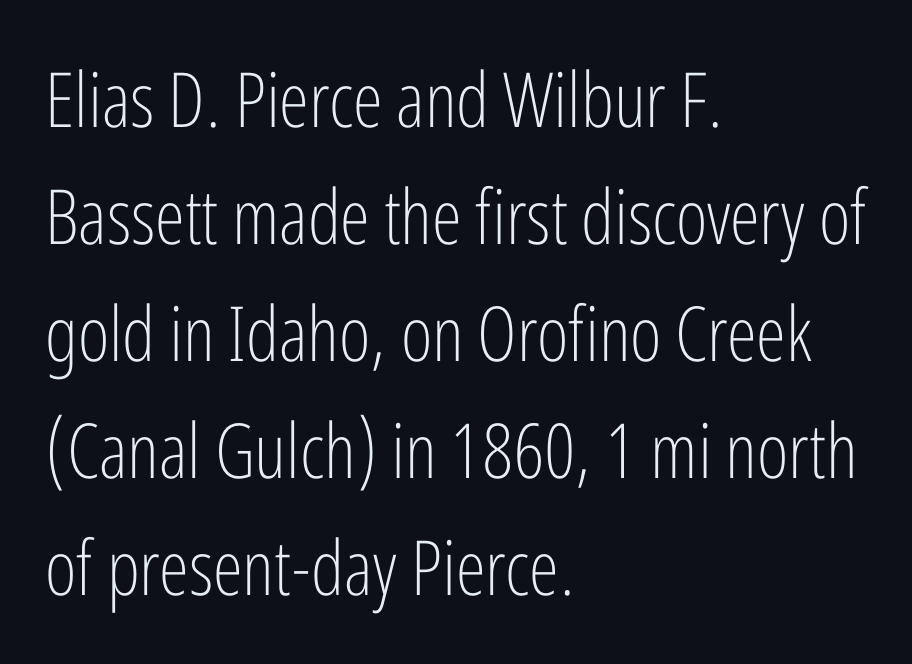
{"serif": "no", "italic": "no", "bold": "no", "weight": "light", "width": "condensed", "stroke_contrast": "low", "x_height": "medium", "monospaced": "no", "underline": "no", "align": "left", "line_spacing": "normal", "line_spacing_ratio": 1.54, "letter_spacing": "normal", "letter_spacing_em": 0.0, "glyph_px": 76}
